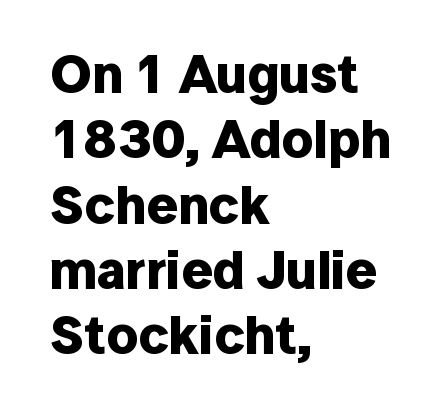
{"serif": "no", "italic": "no", "bold": "yes", "weight": "bold", "width": "normal", "stroke_contrast": "low", "x_height": "medium", "monospaced": "no", "underline": "no", "align": "left", "line_spacing_ratio": 1.21, "letter_spacing": "normal", "letter_spacing_em": 0.0, "glyph_px": 54}
